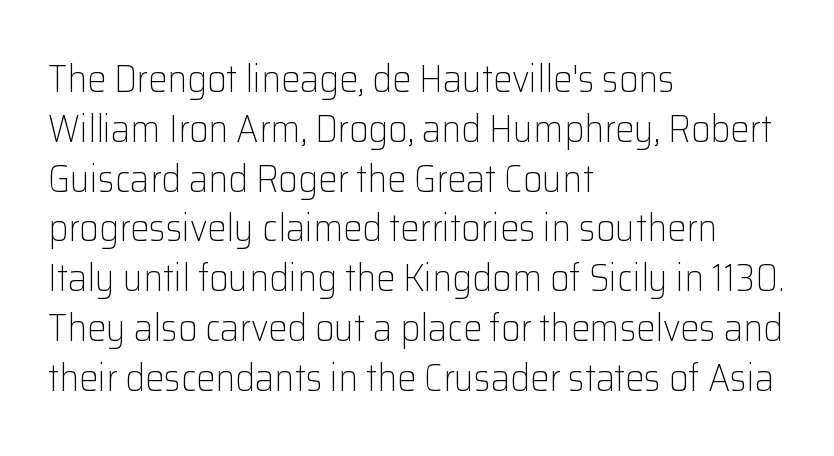
{"serif": "no", "italic": "no", "bold": "no", "weight": "light", "width": "normal", "stroke_contrast": "low", "x_height": "medium", "monospaced": "no", "underline": "no", "align": "left", "line_spacing": "normal", "line_spacing_ratio": 1.31, "letter_spacing": "normal", "letter_spacing_em": 0.0, "glyph_px": 38}
